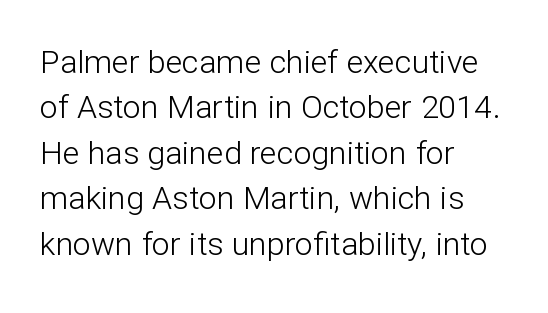
Decoration check: the copy has no underline. The rows are spaced the way most documents space them. Heft: none added — not bold. A roman cut, with each character standing at attention.
